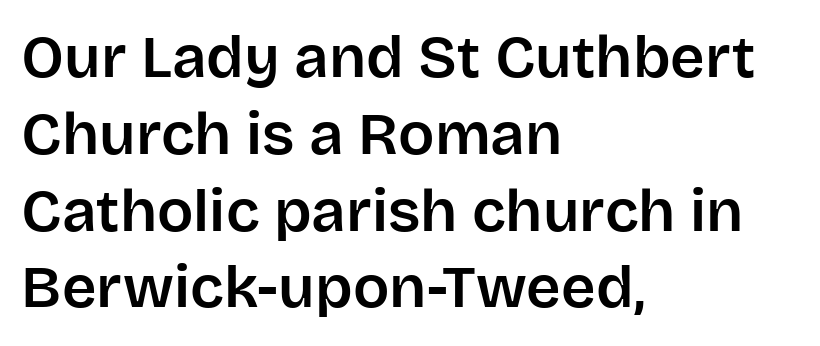
The typography opts for an upright posture over an oblique one. The strip under each line holds only bare page. These lines stack with their left ends in a neat column. Summary of vertical rhythm: regular, with standard interline spacing. The line texture is even and compact thanks to regular tracking.
